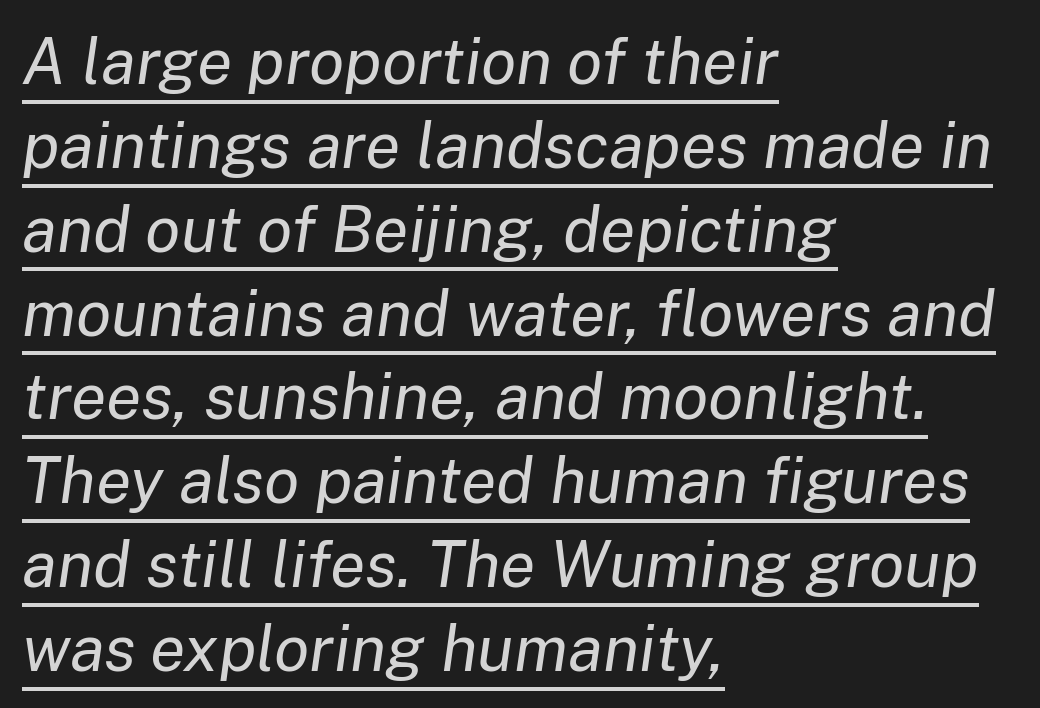
The image shows 65 px regular-weight type, italic (leaning right); set left-aligned, normal line spacing (1.29x), normal letter spacing, underlined; low stroke contrast and a medium x-height.
